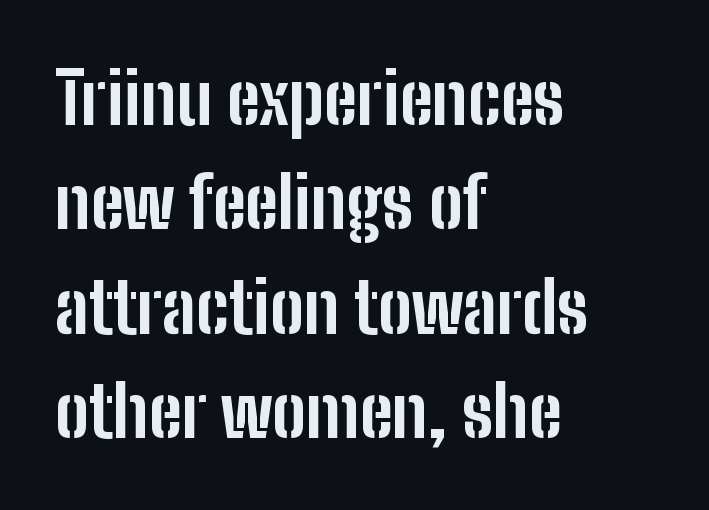
The image shows 71 px bold, condensed sans-serif type, upright; set left-aligned, normal line spacing (1.47x), normal letter spacing, not underlined; low stroke contrast and a medium x-height.
